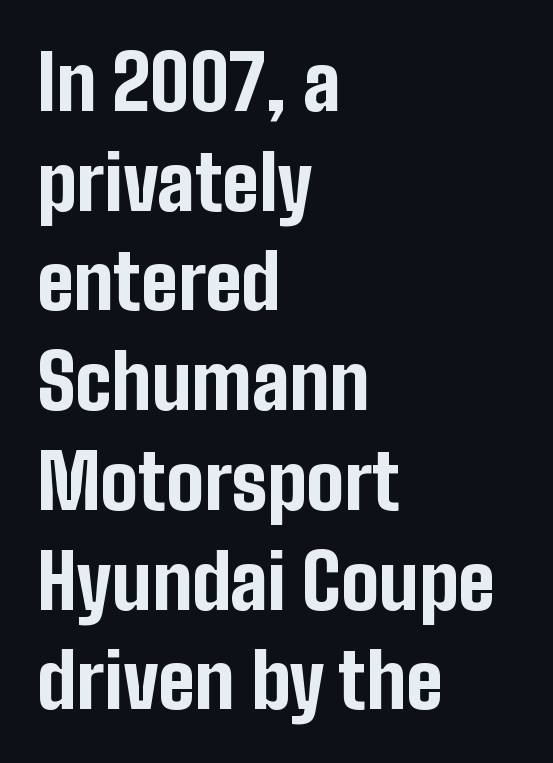
{"serif": "no", "italic": "no", "bold": "yes", "weight": "bold", "width": "condensed", "stroke_contrast": "low", "x_height": "medium", "monospaced": "no", "underline": "no", "align": "left", "line_spacing": "normal", "line_spacing_ratio": 1.33, "letter_spacing": "normal", "letter_spacing_em": 0.0, "glyph_px": 75}
